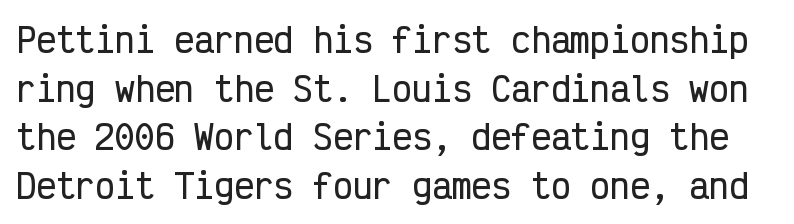
The image shows 33 px condensed sans-serif type, upright, monospaced; set normal line spacing (1.47x), normal letter spacing, not underlined; low stroke contrast and a medium x-height.
